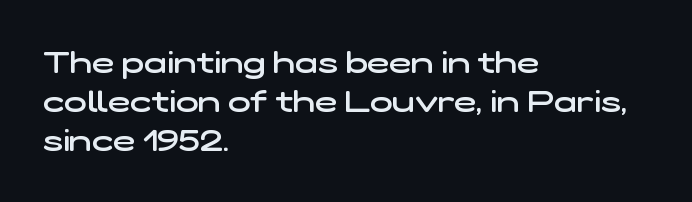
Q: Is the text bold? A: Semi-bold.
Q: Is the typeface a serif or a sans-serif typeface? A: Sans-serif.
Q: Is the text underlined? A: No.
Q: How is the paragraph aligned? A: Left-aligned.
Q: Is the spacing between letters normal or unusually wide? A: Normal.
Q: Is the spacing between lines tight, normal or loose? A: Normal.
Q: Width (condensed, normal, or wide)? A: Wide.
Q: Stroke contrast? A: Low.
Q: x-height? A: Medium.
Q: Monospaced? A: No.
